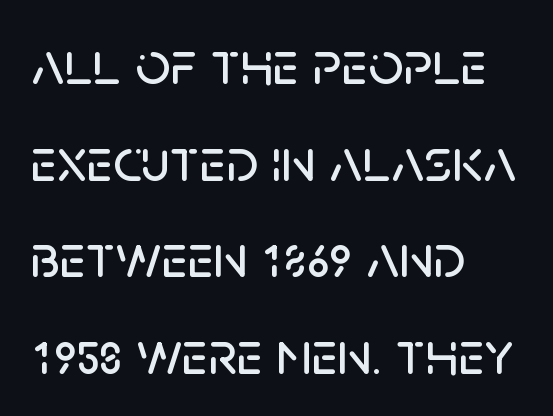
Observe the absence of serifs on each vertical stroke in this sample. Bare-footed words on every line. The typesetter chose a ragged-right arrangement here. Do the letters lean? They stand straight. These lines sit exactly where default settings would place them.
